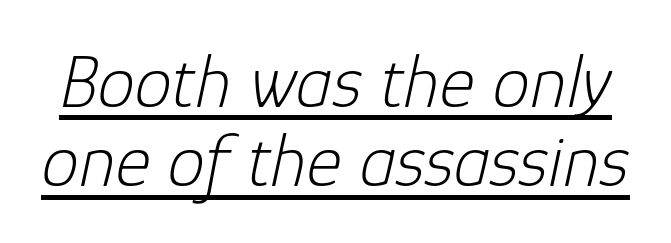
In terms of posture, this sample is oblique. Quick note: underline on. Spacing verdict: proportional, widths tailored to each character. On a weight scale, this lands at 450 or below.
